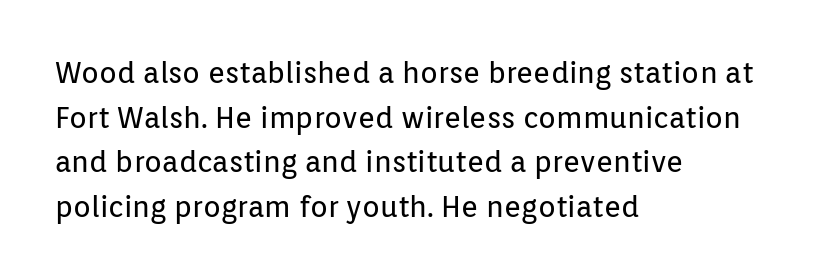
Q: Is the text bold? A: No.
Q: Is the text italic (slanted)? A: No, it is upright.
Q: Is the typeface a serif or a sans-serif typeface? A: Sans-serif.
Q: Is the text underlined? A: No.
Q: How is the paragraph aligned? A: Left-aligned.
Q: Is the spacing between letters normal or unusually wide? A: Normal.
Q: Is the spacing between lines tight, normal or loose? A: Normal.
Q: Width (condensed, normal, or wide)? A: Normal.
Q: Stroke contrast? A: Low.
Q: x-height? A: Medium.
Q: Monospaced? A: No.
